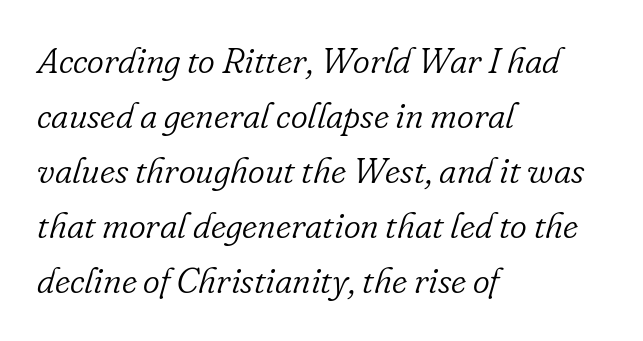
The image shows 36 px light serif type, italic (leaning right); set left-aligned, normal line spacing (1.53x), normal letter spacing, not underlined; low stroke contrast and a small x-height.
